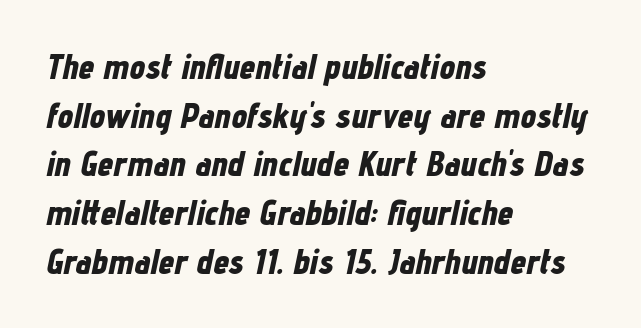
Quick note: interline space is typical. Its strokes are broad and dark, the hallmark of bold type. The text carries the slant typical of an italic or oblique font. This rendering features lettering with no underline. The letters advance in unequal steps, a hallmark of proportional type.
